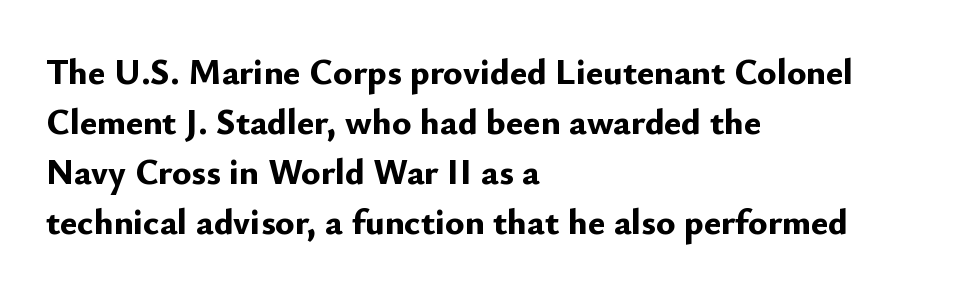
Each row of text sits above clean, open space. This sample has the flowing, uneven cadence of proportional lettering. Default kerning and tracking; the words read as compact shapes. Serifs: no, the terminals of the letterforms are clean. The passage is arranged the way most books set body copy — flush left. This is the regular roman posture of the typeface.
